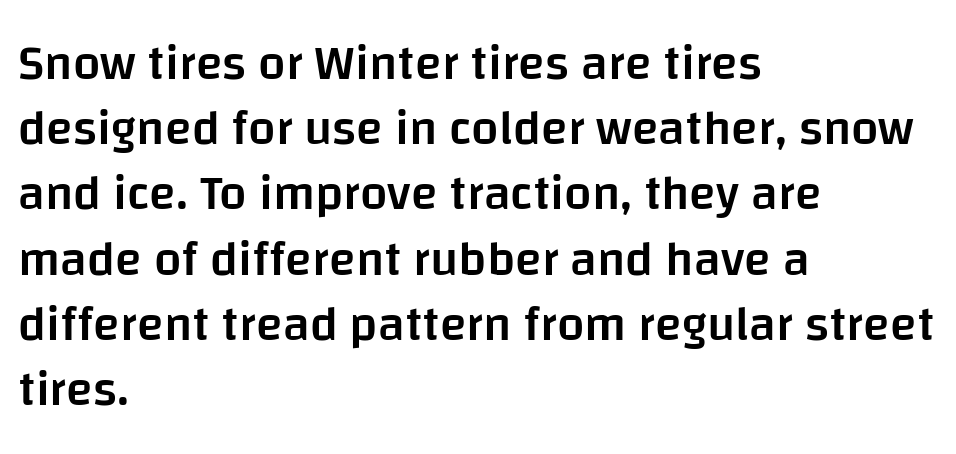
Characters follow at the spacing the type designer built in. The text was rendered using a sans face with plain stroke endings. Line spacing here is normal. Notice how the passage keeps a crisp vertical edge on the left only.
